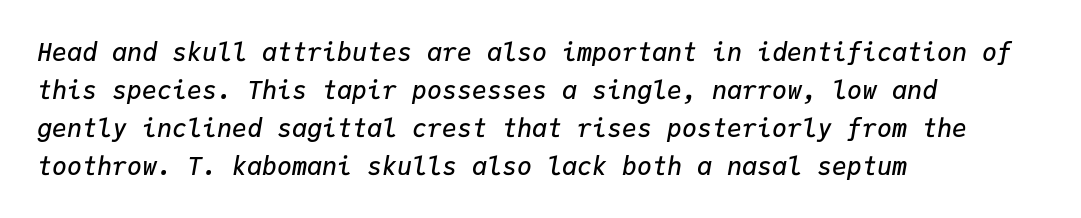
The image shows 25 px text type, italic (leaning right); set left-aligned, normal line spacing (1.52x), normal letter spacing, not underlined.
